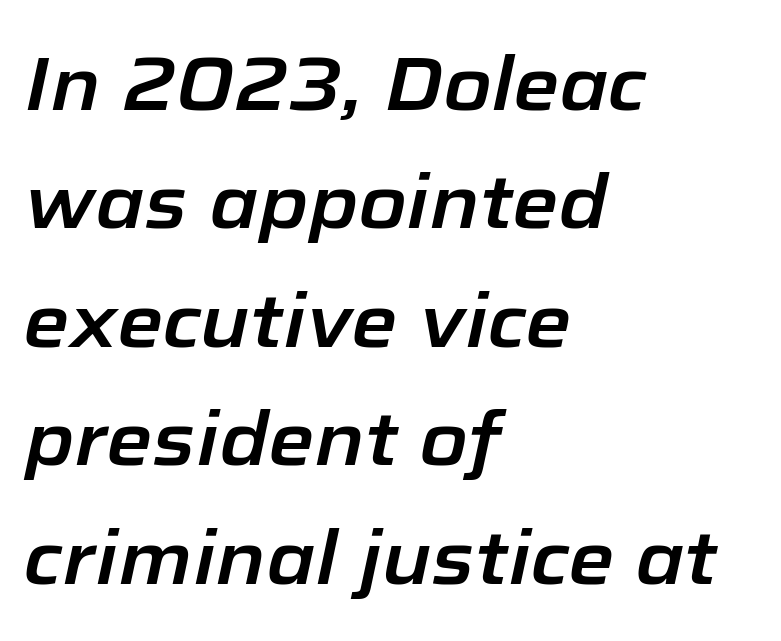
The line texture is even and compact thanks to regular tracking. The font's italic variant was chosen for this text. A typesetter would call this proportional, since set widths differ per character. Honestly, there is no underline to notice here at all.
